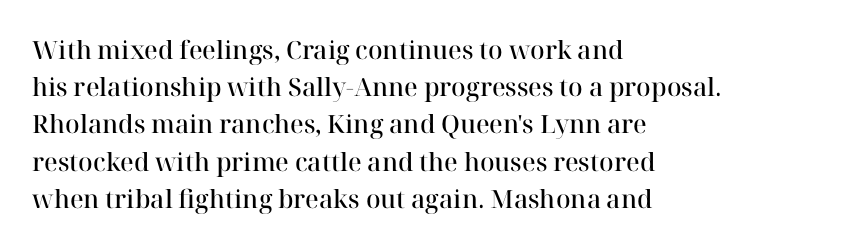
The image shows 25 px text type, upright; set left-aligned, normal line spacing (1.49x), normal letter spacing, not underlined.
